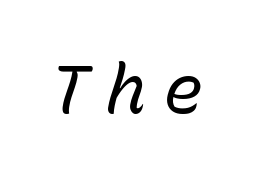
Q: Is the text bold? A: No.
Q: Is the text italic (slanted)? A: Yes, it leans right by about 15 degrees.
Q: Is the text underlined? A: No.
Q: Is the spacing between letters normal or unusually wide? A: Unusually wide.
Q: Width (condensed, normal, or wide)? A: Normal.
Q: Stroke contrast? A: Low.
Q: x-height? A: Medium.
Q: Monospaced? A: Yes.
